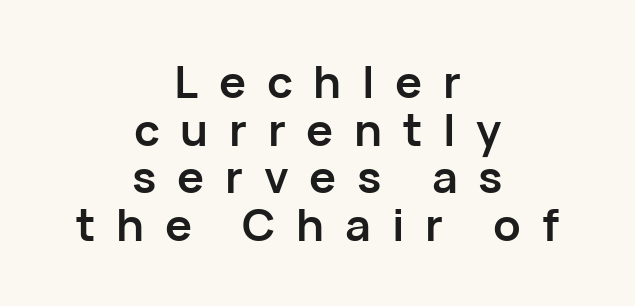
Q: Is the text bold? A: Yes.
Q: Is the text italic (slanted)? A: No, it is upright.
Q: Is the typeface a serif or a sans-serif typeface? A: Sans-serif.
Q: Is the text underlined? A: No.
Q: How is the paragraph aligned? A: Centered.
Q: Is the spacing between letters normal or unusually wide? A: Unusually wide.
Q: Is the spacing between lines tight, normal or loose? A: Tight.
Q: Width (condensed, normal, or wide)? A: Normal.
Q: Stroke contrast? A: Low.
Q: x-height? A: Medium.
Q: Monospaced? A: No.
